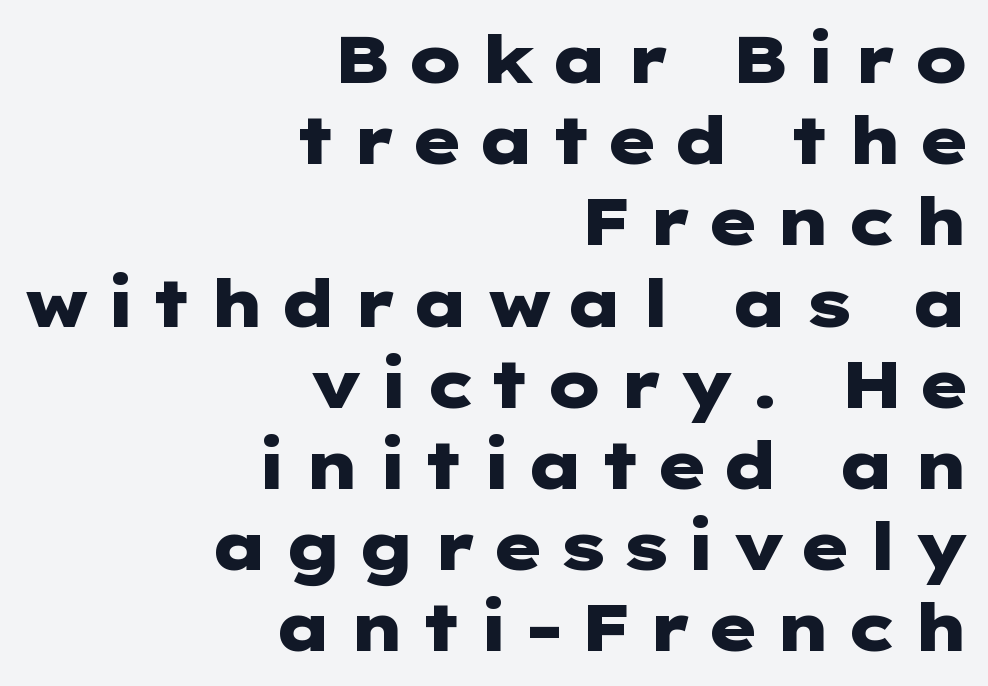
{"serif": "no", "italic": "no", "bold": "yes", "weight": "heavy", "width": "wide", "stroke_contrast": "low", "x_height": "medium", "underline": "no", "align": "right", "line_spacing_ratio": 1.23, "letter_spacing": "wide", "letter_spacing_em": 0.2, "glyph_px": 66}
